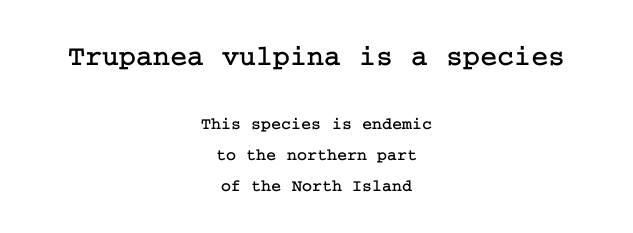
Words appear dense and cohesive because spacing is normal. Reading top to bottom, the characters get smaller at the block break. In CSS terms this would be text-align: center. Every stem runs plumb, perpendicular to the baseline. The characters display serif detailing at their extremities.
